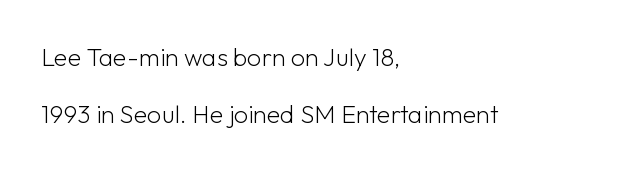
The image shows 25 px text type, upright; set left-aligned, loose line spacing (2.3x), normal letter spacing, not underlined.
